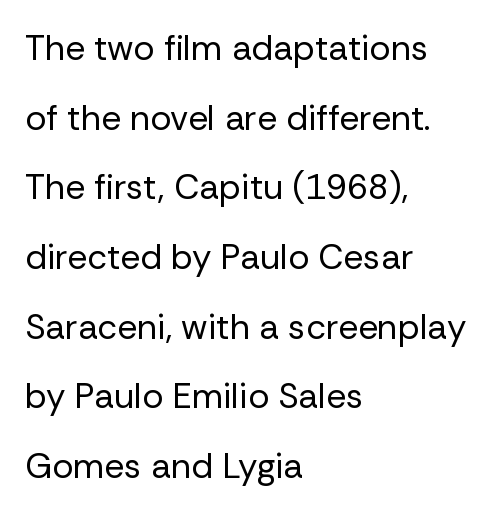
{"serif": "no", "italic": "no", "bold": "no", "weight": "regular", "width": "normal", "stroke_contrast": "low", "x_height": "medium", "monospaced": "no", "underline": "no", "align": "left", "line_spacing": "loose", "line_spacing_ratio": 1.99, "letter_spacing": "normal", "letter_spacing_em": 0.0, "glyph_px": 35}
